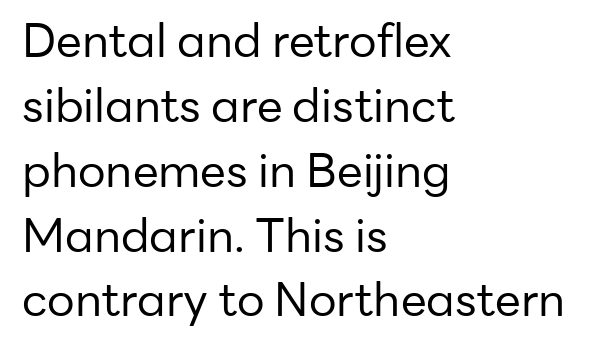
{"serif": "no", "italic": "no", "bold": "no", "weight": "regular", "width": "normal", "stroke_contrast": "low", "x_height": "medium", "monospaced": "no", "underline": "no", "align": "left", "line_spacing": "normal", "line_spacing_ratio": 1.41, "letter_spacing": "normal", "letter_spacing_em": 0.0, "glyph_px": 46}
